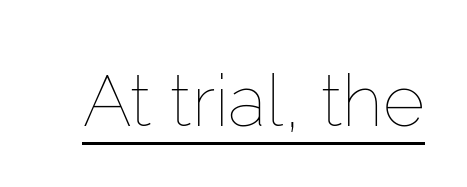
Compared with a typical body face, this is equally light or lighter still. The face used here is proportionally spaced, like ordinary book or web type. The rendering keeps characters at their native spacing. Tall strokes in this sample are plumb rather than angled. Students, observe the line beneath the letters — that is underlining.
